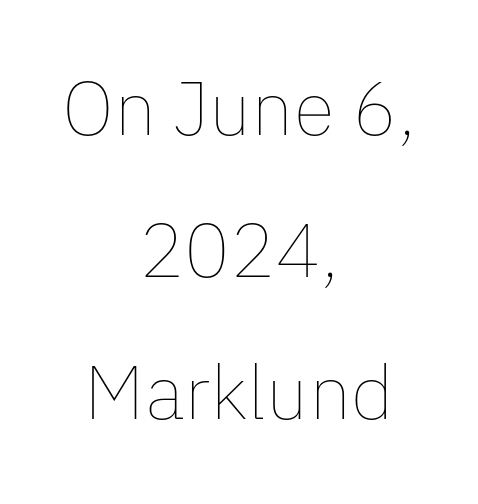
{"italic": "no", "bold": "no", "weight": "thin", "width": "normal", "stroke_contrast": "low", "x_height": "medium", "monospaced": "no", "underline": "no", "align": "center", "line_spacing_ratio": 1.87, "letter_spacing": "normal", "letter_spacing_em": 0.0, "glyph_px": 76}
